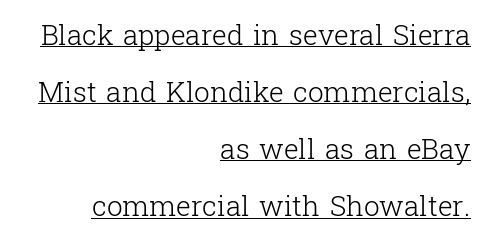
{"serif": "yes", "italic": "no", "bold": "no", "weight": "light", "width": "normal", "stroke_contrast": "low", "x_height": "medium", "monospaced": "no", "underline": "yes", "align": "right", "line_spacing": "loose", "line_spacing_ratio": 2.04, "letter_spacing": "normal", "letter_spacing_em": 0.0, "glyph_px": 28}
